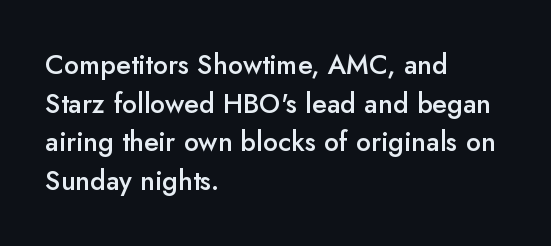
{"italic": "no", "bold": "semi", "underline": "no", "align": "left", "line_spacing": "normal", "line_spacing_ratio": 1.43, "letter_spacing": "normal", "letter_spacing_em": 0.0, "glyph_px": 27}
